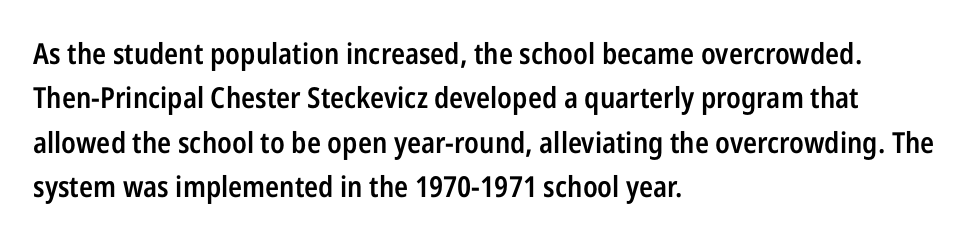
{"serif": "no", "italic": "no", "bold": "semi", "weight": "semibold", "width": "condensed", "stroke_contrast": "low", "x_height": "medium", "monospaced": "no", "underline": "no", "align": "left", "line_spacing": "normal", "line_spacing_ratio": 1.53, "letter_spacing": "normal", "letter_spacing_em": 0.0, "glyph_px": 29}
